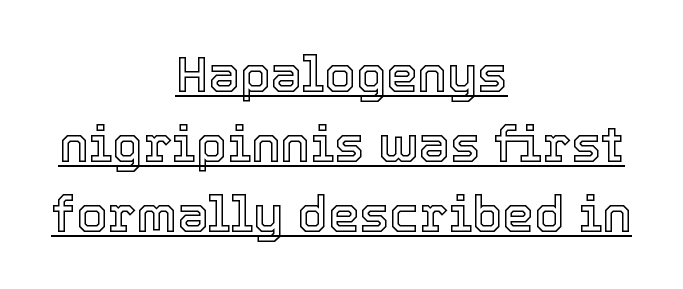
Q: Is the text italic (slanted)? A: No, it is upright.
Q: Is the text underlined? A: Yes.
Q: How is the paragraph aligned? A: Centered.
Q: Is the spacing between letters normal or unusually wide? A: Normal.
Q: Is the spacing between lines tight, normal or loose? A: Normal.
Q: Width (condensed, normal, or wide)? A: Normal.
Q: x-height? A: Medium.
Q: Monospaced? A: No.
